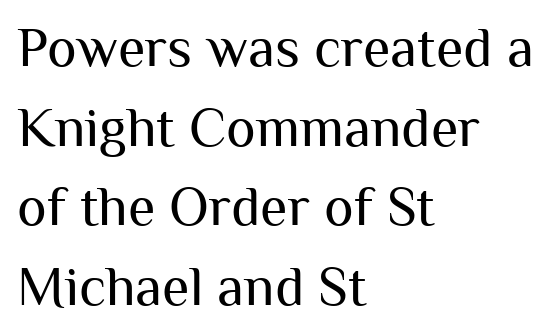
Q: Is the text bold? A: No.
Q: Is the text italic (slanted)? A: No, it is upright.
Q: Is the typeface a serif or a sans-serif typeface? A: Sans-serif.
Q: Is the text underlined? A: No.
Q: How is the paragraph aligned? A: Left-aligned.
Q: Is the spacing between letters normal or unusually wide? A: Normal.
Q: Is the spacing between lines tight, normal or loose? A: Normal.
Q: Width (condensed, normal, or wide)? A: Normal.
Q: Stroke contrast? A: Medium.
Q: x-height? A: Medium.
Q: Monospaced? A: No.
